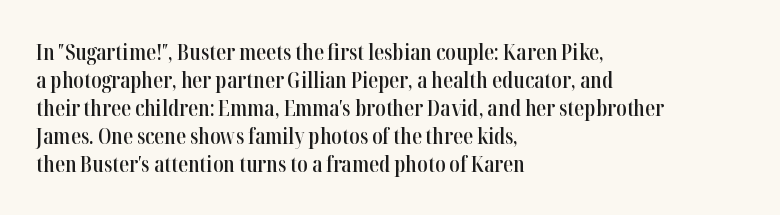
The image shows 22 px text type, upright; set left-aligned, normal line spacing (1.27x), normal letter spacing, not underlined.
